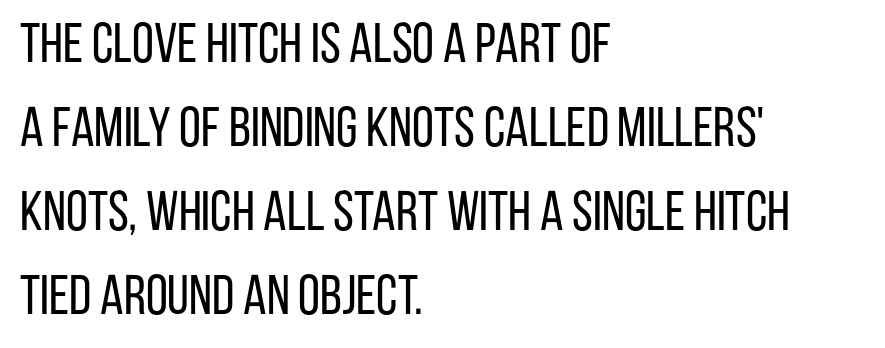
Notice how the passage keeps a crisp vertical edge on the left only. The type sits square on the baseline with zero lean. The strip under each line holds only bare page. Between one letter and the next there's only the usual sliver of space.
